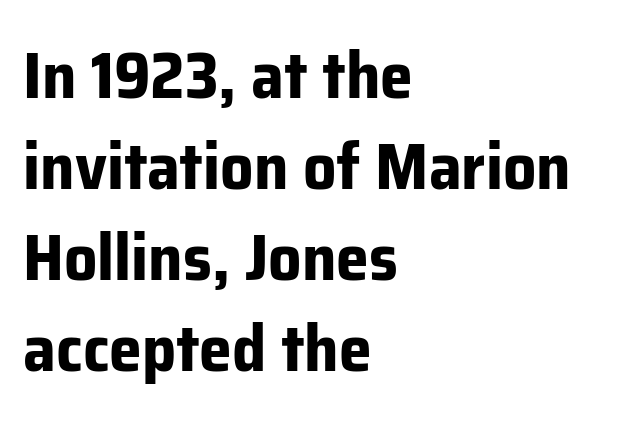
Clear beneath every line of the passage. Does the type have serifs? No, each stem ends abruptly. Does the leading feel generous? No, just average. The face used here is proportionally spaced, like ordinary book or web type. Ascenders rise straight up at ninety degrees. The setting favours the left margin, as ordinary paragraphs usually do.
